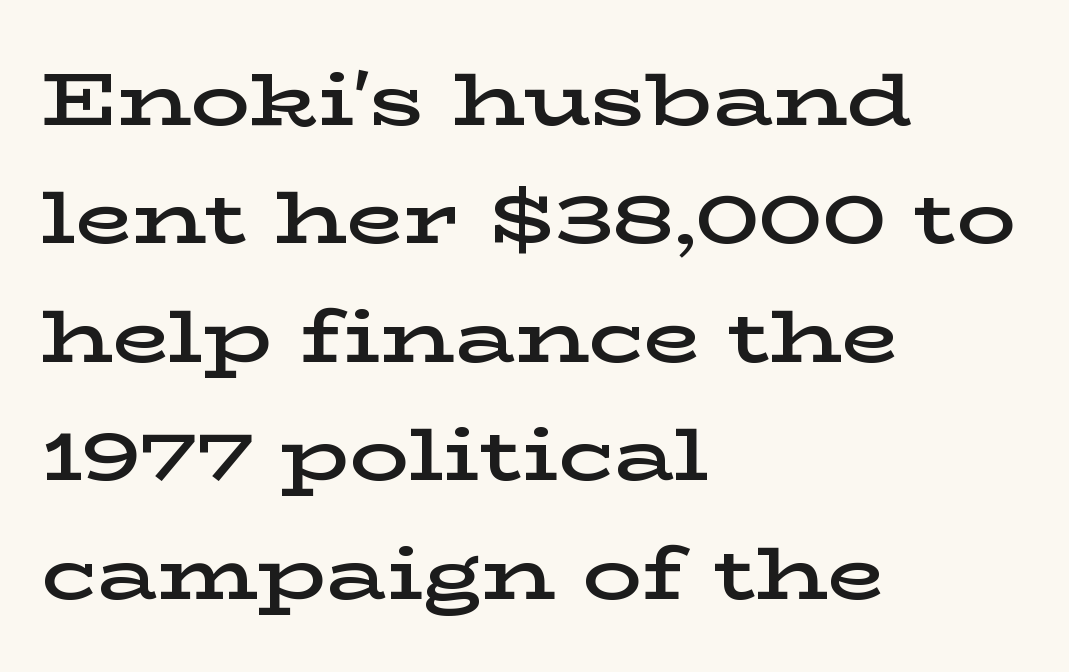
{"serif": "yes", "italic": "no", "bold": "semi", "weight": "semibold", "width": "wide", "stroke_contrast": "low", "x_height": "medium", "monospaced": "no", "underline": "no", "align": "left", "line_spacing": "normal", "line_spacing_ratio": 1.6, "letter_spacing": "normal", "letter_spacing_em": 0.0, "glyph_px": 74}
